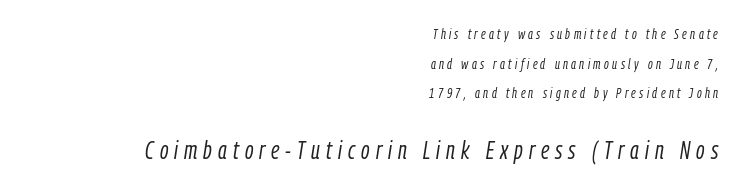
The letters look calm and open, with moderate or lighter stems. Size hierarchy here favors the trailing block over the leading one. If you drew a line through each stem, it would be angled. Where is the straight margin? On the right. These lines have a slow, spaced-out rhythm from letter to letter. Bare-footed words on every line.
